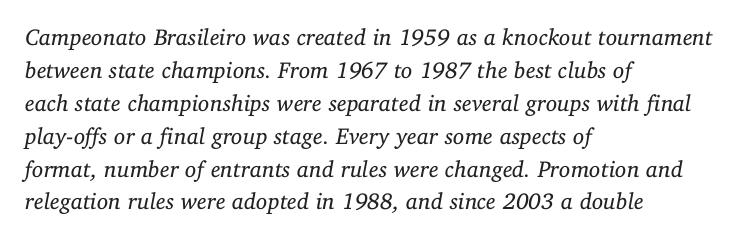
The image shows 23 px text type, italic (leaning right); set left-aligned, normal line spacing (1.43x), normal letter spacing, not underlined.
